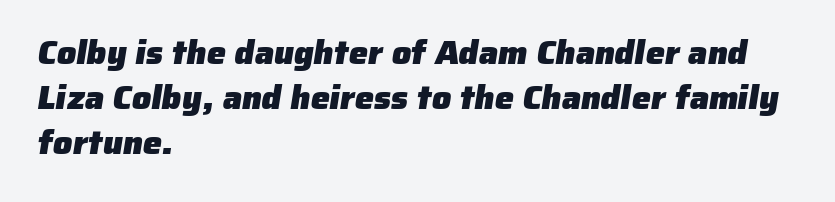
Compared with an ordinary text face, these strokes are far heavier — a full bold. The leading is moderate, giving the passage an even texture. Letterform terminals end flat and unadorned throughout the passage. Leftover space on each line is placed entirely after the last word. Each letter keeps its own natural width here, so spacing adapts to shape.
